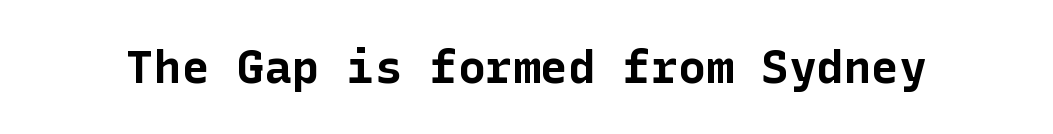
The image shows 46 px bold sans-serif type, upright; set normal letter spacing, not underlined; low stroke contrast and a medium x-height.
